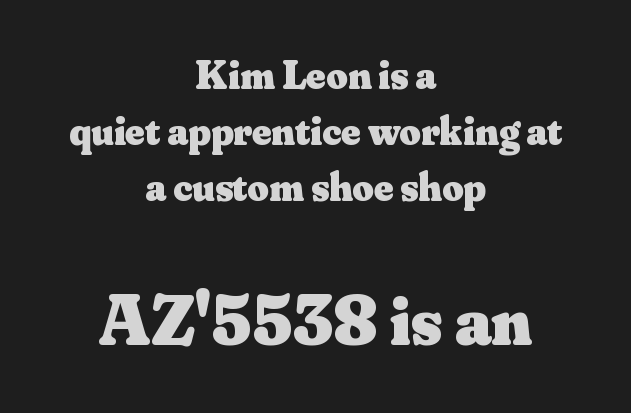
Posture: straight, roman, zero tilt. The passage shown is typed in a proportional face where columns would drift. Caption: standard tracking, unaltered. The line-height multiplier appears to be the usual default. These lines stack symmetrically, like a column narrowing and widening about its center. Weight check: bold — yes, fully.
